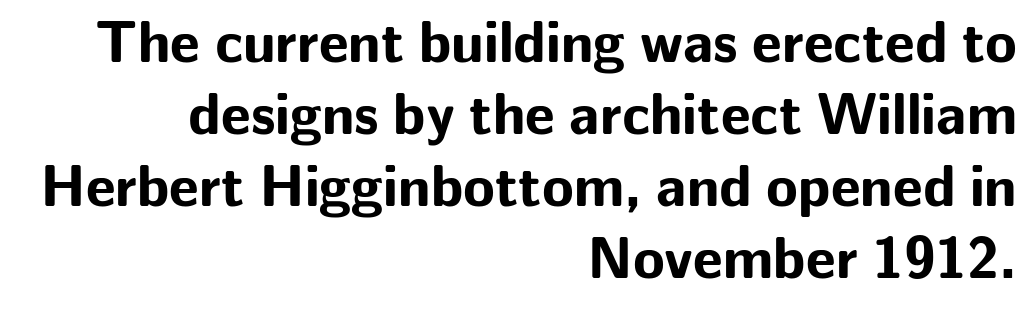
{"serif": "no", "italic": "no", "bold": "yes", "weight": "bold", "width": "normal", "stroke_contrast": "low", "x_height": "medium", "monospaced": "no", "underline": "no", "align": "right", "line_spacing_ratio": 1.24, "letter_spacing": "normal", "letter_spacing_em": 0.0, "glyph_px": 58}
